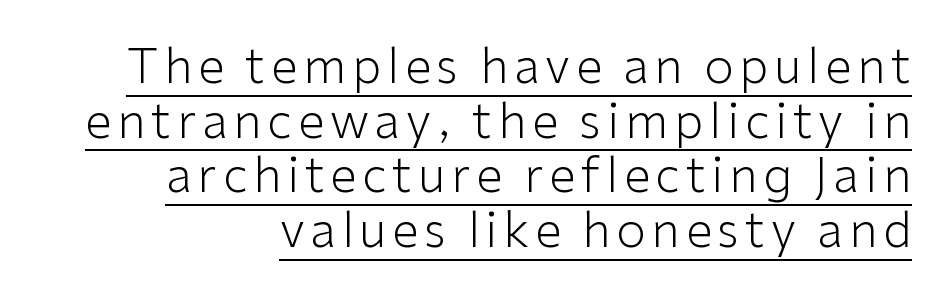
The image shows 48 px light sans-serif type, upright; set right-aligned, tight line spacing (1.14x), underlined; low stroke contrast and a medium x-height.
